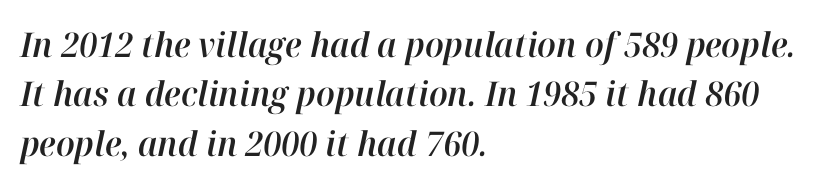
Q: Is the text italic (slanted)? A: Yes, it leans right by about 12 degrees.
Q: Is the text underlined? A: No.
Q: How is the paragraph aligned? A: Left-aligned.
Q: Is the spacing between letters normal or unusually wide? A: Normal.
Q: Is the spacing between lines tight, normal or loose? A: Normal.
Q: Width (condensed, normal, or wide)? A: Normal.
Q: Stroke contrast? A: High.
Q: x-height? A: Medium.
Q: Monospaced? A: No.
